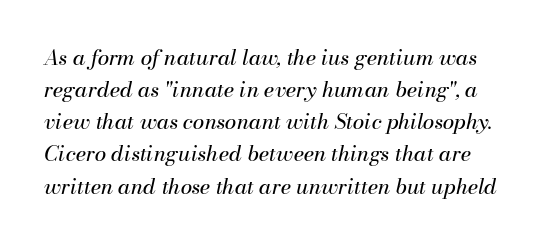
{"italic": "yes", "lean": "right", "slant_degrees": 13, "bold": "no", "underline": "no", "line_spacing": "normal", "line_spacing_ratio": 1.53, "letter_spacing": "normal", "letter_spacing_em": 0.0, "glyph_px": 21}
